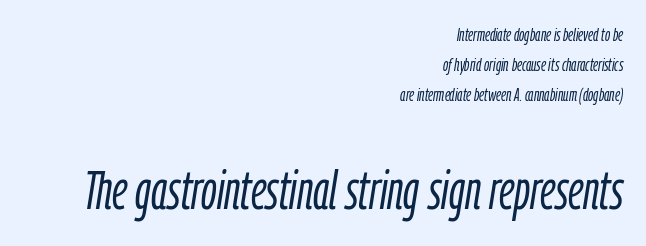
Q: Is the text bold? A: No.
Q: Is the text italic (slanted)? A: Yes, it leans right by about 9 degrees.
Q: Is the text underlined? A: No.
Q: How is the paragraph aligned? A: Right-aligned.
Q: Is the spacing between letters normal or unusually wide? A: Normal.
Q: Is the spacing between lines tight, normal or loose? A: Normal.
Q: Which block of text is set in a larger size, the first (top) or the second (bottom)? A: The second (bottom) one.
Q: Width (condensed, normal, or wide)? A: Condensed.
Q: Stroke contrast? A: Low.
Q: x-height? A: Medium.
Q: Monospaced? A: No.
